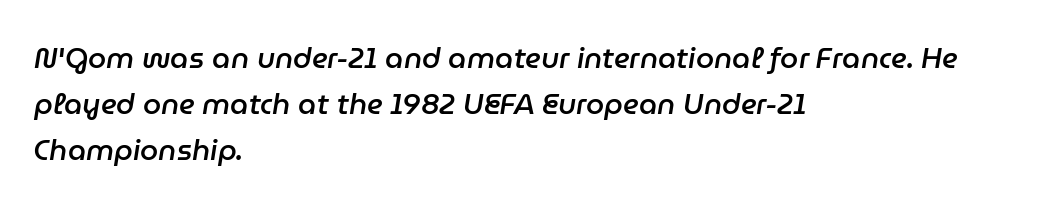
{"italic": "yes", "lean": "right", "slant_degrees": 9, "bold": "semi", "weight": "semibold", "width": "normal", "stroke_contrast": "low", "x_height": "medium", "monospaced": "no", "underline": "no", "align": "left", "line_spacing": "normal", "line_spacing_ratio": 1.58, "letter_spacing": "normal", "letter_spacing_em": 0.0, "glyph_px": 29}
